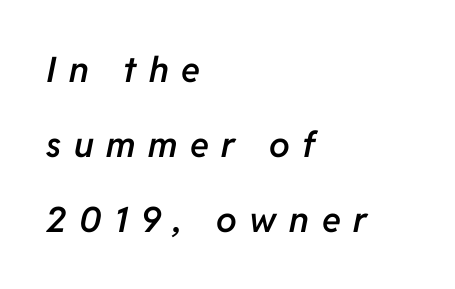
Q: Is the text bold? A: Semi-bold.
Q: Is the text italic (slanted)? A: Yes, it leans right by about 11 degrees.
Q: Is the text underlined? A: No.
Q: How is the paragraph aligned? A: Left-aligned.
Q: Is the spacing between letters normal or unusually wide? A: Unusually wide.
Q: Is the spacing between lines tight, normal or loose? A: Loose.
Q: Width (condensed, normal, or wide)? A: Normal.
Q: Stroke contrast? A: Low.
Q: x-height? A: Medium.
Q: Monospaced? A: No.
